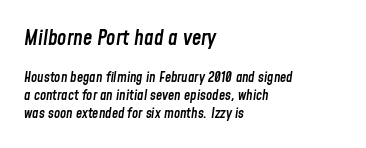
Here the glyphs are tracked normally, forming tight word shapes. Yep, that's italic — everything's leaning. The more generous point size was reserved for the upper chunk. I'd describe the lettering as semibold — firm but not a full bold. Is there much room between lines? A standard amount, neither cramped nor airy. Words float on clear page, feet unadorned.
